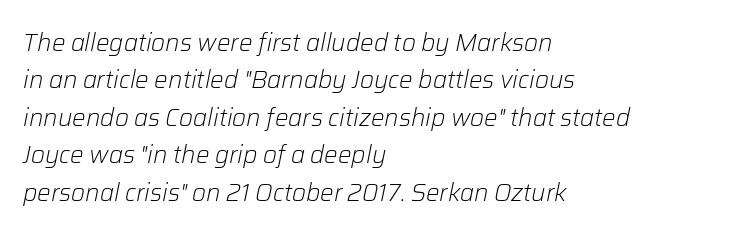
Q: Is the text bold? A: No.
Q: Is the text italic (slanted)? A: Yes, it leans right by about 12 degrees.
Q: Is the text underlined? A: No.
Q: How is the paragraph aligned? A: Left-aligned.
Q: Is the spacing between letters normal or unusually wide? A: Normal.
Q: Is the spacing between lines tight, normal or loose? A: Normal.
